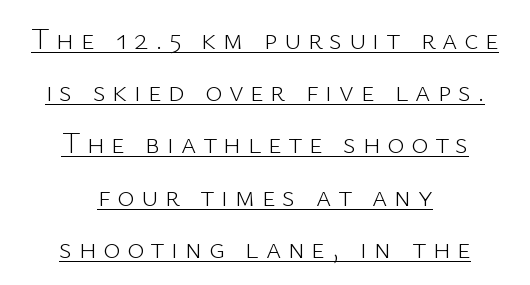
{"serif": "no", "italic": "no", "bold": "no", "weight": "light", "width": "normal", "stroke_contrast": "low", "x_height": "medium", "monospaced": "no", "underline": "yes", "align": "center", "line_spacing_ratio": 1.8, "letter_spacing": "wide", "letter_spacing_em": 0.23, "glyph_px": 29}
